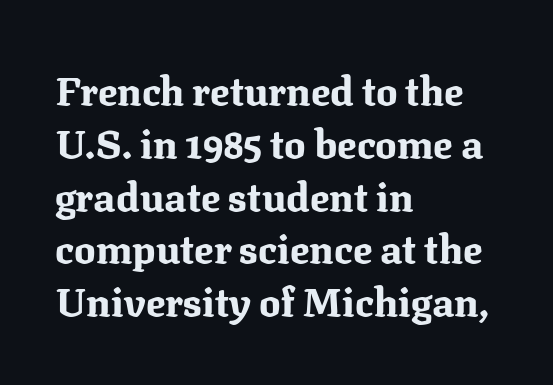
Q: Is the text bold? A: Yes.
Q: Is the text italic (slanted)? A: No, it is upright.
Q: Is the typeface a serif or a sans-serif typeface? A: Serif.
Q: Is the text underlined? A: No.
Q: How is the paragraph aligned? A: Left-aligned.
Q: Is the spacing between letters normal or unusually wide? A: Normal.
Q: Is the spacing between lines tight, normal or loose? A: Normal.
Q: Width (condensed, normal, or wide)? A: Normal.
Q: Stroke contrast? A: Medium.
Q: x-height? A: Medium.
Q: Monospaced? A: No.
